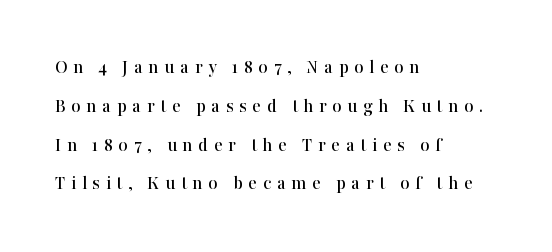
Display-style spreading of the glyphs; the letterfit is very open. The words here are not underlined. Which margin do the lines hug? The left one — the right edge is uneven. One glance says open: line gaps are wider than usual. Vertical strokes here are truly vertical.
